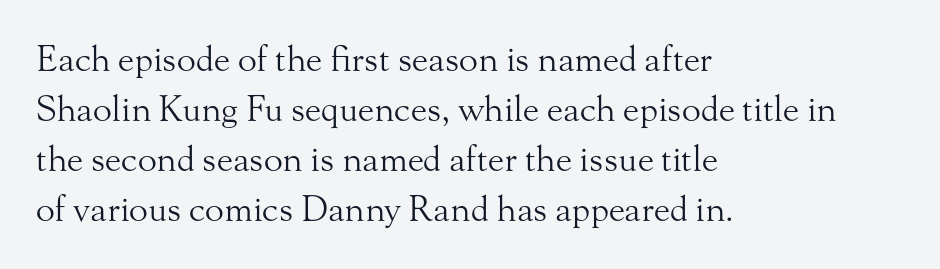
The image shows 35 px light serif type, upright; set left-aligned, normal line spacing (1.43x), normal letter spacing, not underlined; medium stroke contrast and a small x-height.
